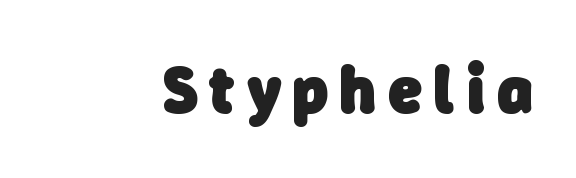
The image shows 67 px heavy sans-serif type; set not underlined; low stroke contrast and a medium x-height.
